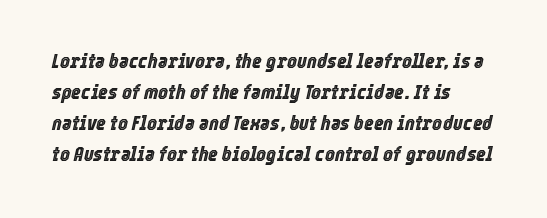
Default kerning and tracking; the words read as compact shapes. Vertical spacing — default. Tall strokes in this sample are angled rather than plumb. Has an underline been added? It has not.
